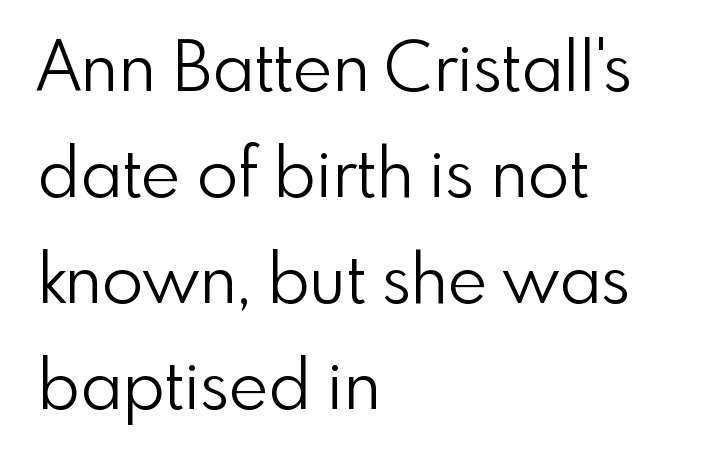
The image shows 68 px light sans-serif type, upright; set left-aligned, normal line spacing (1.56x), normal letter spacing, not underlined; a small x-height.
